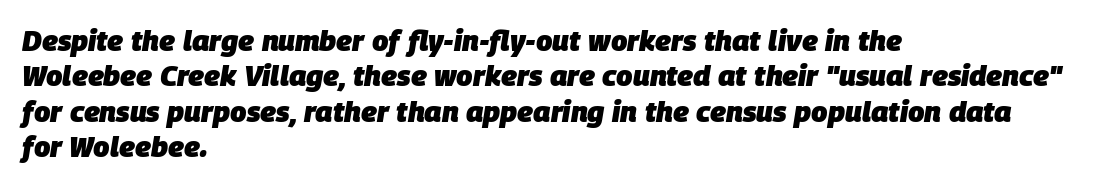
{"italic": "yes", "lean": "right", "slant_degrees": 9, "bold": "yes", "weight": "heavy", "width": "normal", "stroke_contrast": "low", "x_height": "large", "monospaced": "no", "underline": "no", "align": "left", "line_spacing_ratio": 1.22, "letter_spacing": "normal", "letter_spacing_em": 0.0, "glyph_px": 29}
